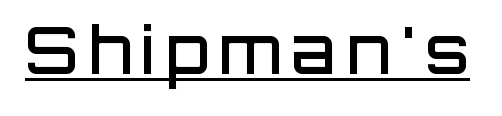
Firm but not heavy-handed strokes: this text is semibold. The lettering holds an erect, upright posture throughout. Spacing verdict: proportional, widths tailored to each character. What kind of face is this? One without serifs — a sans. Underline: present.
